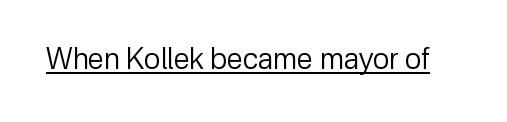
The image shows 29 px regular-weight sans-serif type, upright; set normal letter spacing, underlined; low stroke contrast and a medium x-height.
